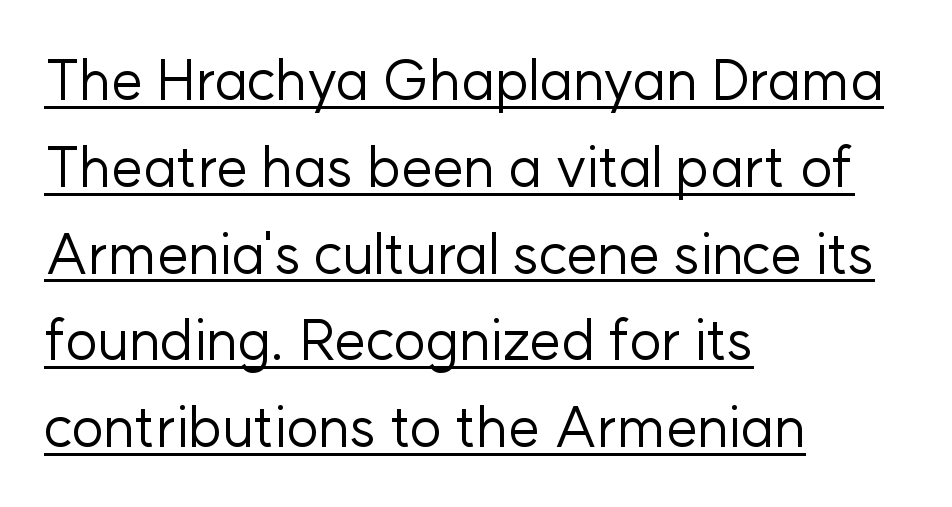
Q: Is the text bold? A: No.
Q: Is the text italic (slanted)? A: No, it is upright.
Q: Is the typeface a serif or a sans-serif typeface? A: Sans-serif.
Q: Is the text underlined? A: Yes.
Q: How is the paragraph aligned? A: Left-aligned.
Q: Is the spacing between letters normal or unusually wide? A: Normal.
Q: Is the spacing between lines tight, normal or loose? A: Normal.
Q: Width (condensed, normal, or wide)? A: Normal.
Q: Stroke contrast? A: Low.
Q: x-height? A: Medium.
Q: Monospaced? A: No.
